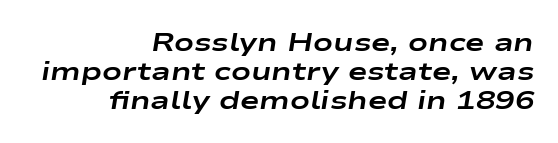
{"italic": "yes", "lean": "right", "slant_degrees": 9, "bold": "yes", "underline": "no", "align": "right", "line_spacing": "tight", "line_spacing_ratio": 1.11, "letter_spacing": "normal", "letter_spacing_em": 0.0, "glyph_px": 26}
